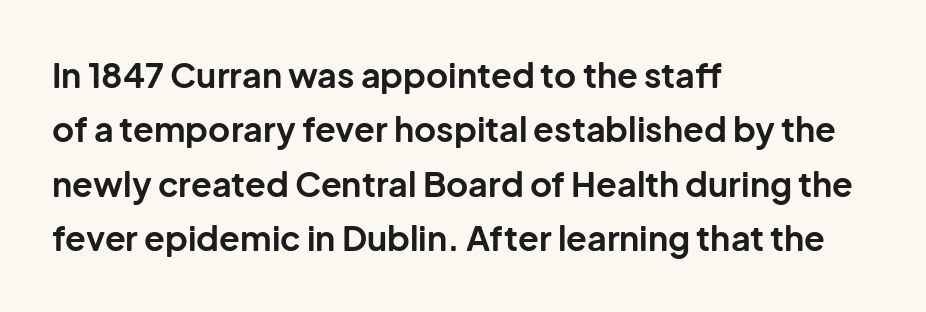
{"serif": "no", "italic": "no", "bold": "yes", "weight": "bold", "width": "normal", "stroke_contrast": "low", "x_height": "medium", "monospaced": "no", "underline": "no", "align": "left", "line_spacing": "normal", "line_spacing_ratio": 1.6, "letter_spacing": "normal", "letter_spacing_em": 0.0, "glyph_px": 34}
